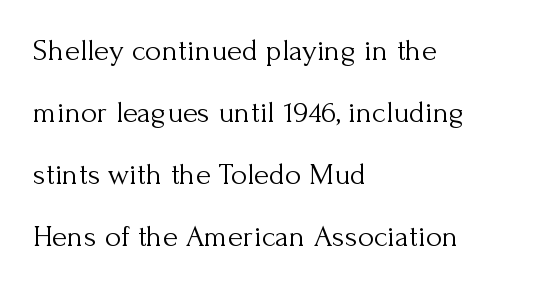
{"serif": "yes", "italic": "no", "bold": "no", "weight": "light", "width": "normal", "stroke_contrast": "medium", "x_height": "small", "monospaced": "no", "underline": "no", "align": "left", "line_spacing": "loose", "line_spacing_ratio": 2.0, "letter_spacing": "normal", "letter_spacing_em": 0.0, "glyph_px": 31}
